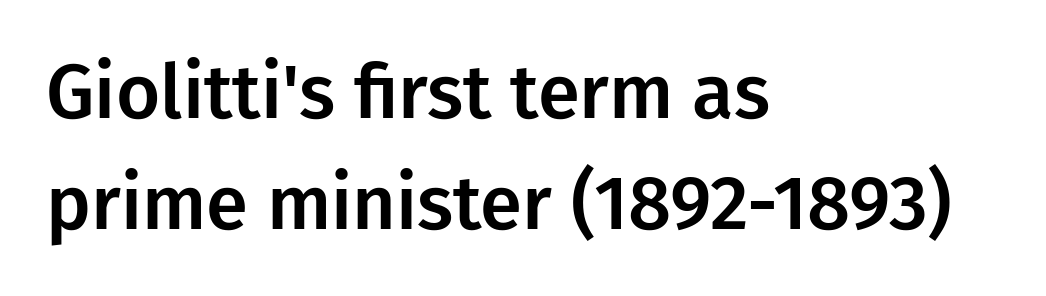
The image shows 76 px sans-serif type, upright; set left-aligned, normal line spacing (1.46x), normal letter spacing, not underlined; low stroke contrast and a medium x-height.
